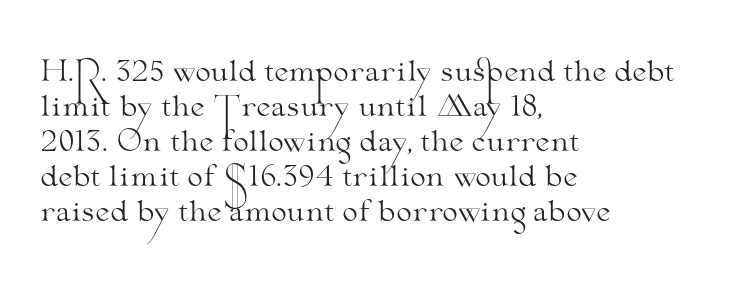
{"serif": "yes", "italic": "no", "bold": "no", "weight": "light", "width": "wide", "stroke_contrast": "medium", "x_height": "small", "monospaced": "no", "underline": "no", "align": "left", "line_spacing": "normal", "line_spacing_ratio": 1.25, "letter_spacing": "normal", "letter_spacing_em": 0.0, "glyph_px": 28}
